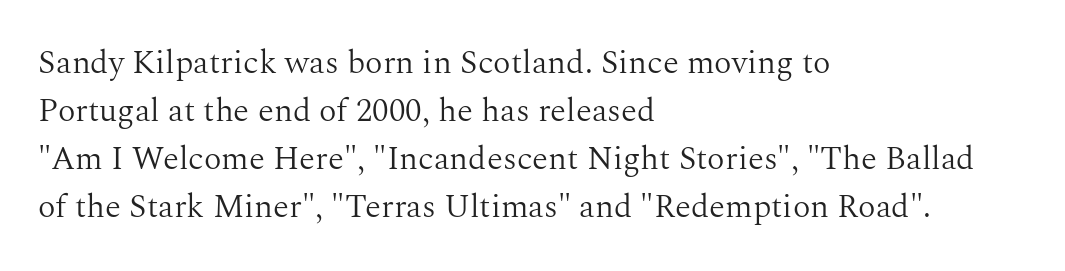
The image shows 33 px light serif type, upright; set left-aligned, normal line spacing (1.45x), normal letter spacing, not underlined; medium stroke contrast and a medium x-height.
